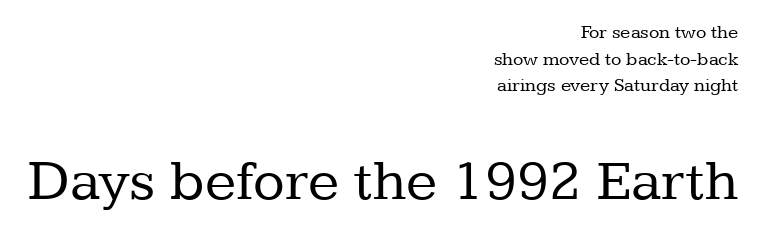
Q: Is the text bold? A: No.
Q: Is the text italic (slanted)? A: No, it is upright.
Q: Is the typeface a serif or a sans-serif typeface? A: Serif.
Q: Is the text underlined? A: No.
Q: How is the paragraph aligned? A: Right-aligned.
Q: Is the spacing between letters normal or unusually wide? A: Normal.
Q: Is the spacing between lines tight, normal or loose? A: Normal.
Q: Which block of text is set in a larger size, the first (top) or the second (bottom)? A: The second (bottom) one.
Q: Width (condensed, normal, or wide)? A: Normal.
Q: Stroke contrast? A: Low.
Q: x-height? A: Medium.
Q: Monospaced? A: No.
